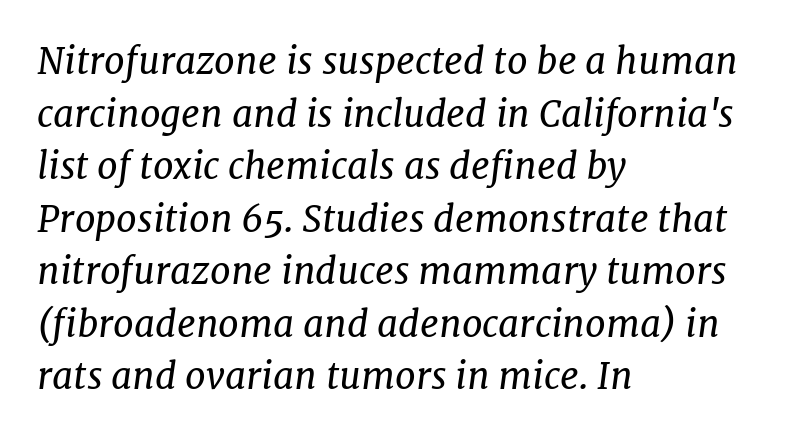
{"serif": "yes", "italic": "yes", "lean": "right", "slant_degrees": 7, "bold": "no", "weight": "regular", "width": "normal", "stroke_contrast": "low", "x_height": "medium", "monospaced": "no", "underline": "no", "align": "left", "line_spacing": "normal", "line_spacing_ratio": 1.42, "letter_spacing": "normal", "letter_spacing_em": 0.0, "glyph_px": 37}
